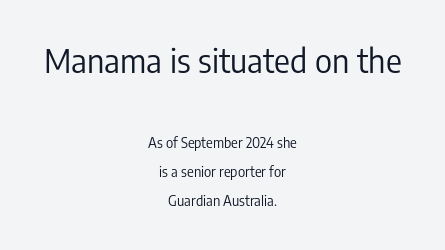
{"serif": "no", "italic": "no", "bold": "no", "weight": "regular", "width": "condensed", "stroke_contrast": "low", "x_height": "medium", "monospaced": "no", "underline": "no", "align": "center", "line_spacing": "loose", "line_spacing_ratio": 2.06, "letter_spacing": "normal", "letter_spacing_em": 0.0, "larger_block": "first", "size_ratio": 2.36, "glyph_px": 33}
